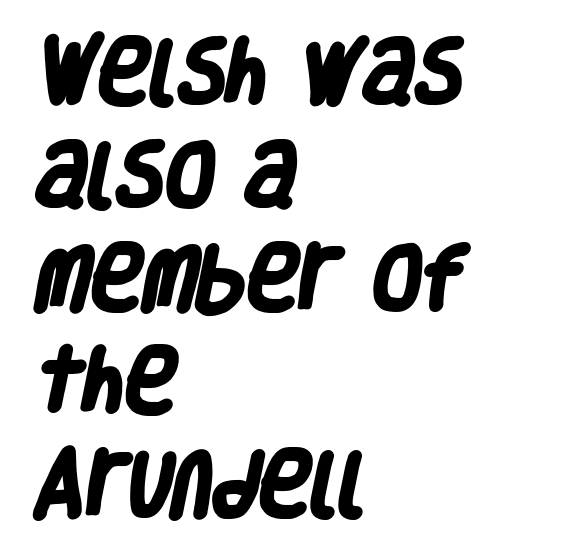
Q: Is the text bold? A: Yes.
Q: Is the typeface a serif or a sans-serif typeface? A: Sans-serif.
Q: Is the text underlined? A: No.
Q: How is the paragraph aligned? A: Left-aligned.
Q: Is the spacing between letters normal or unusually wide? A: Normal.
Q: Is the spacing between lines tight, normal or loose? A: Normal.
Q: Width (condensed, normal, or wide)? A: Condensed.
Q: Stroke contrast? A: Low.
Q: x-height? A: Large.
Q: Monospaced? A: No.
